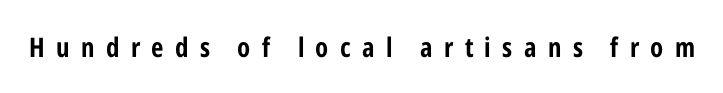
Q: Is the text bold? A: Yes.
Q: Is the text italic (slanted)? A: No, it is upright.
Q: Is the text underlined? A: No.
Q: Is the spacing between letters normal or unusually wide? A: Unusually wide.
